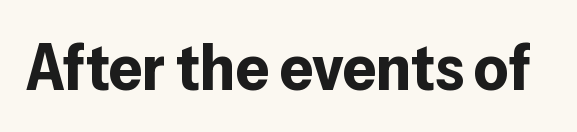
The image shows 66 px bold sans-serif type, upright; set normal letter spacing, not underlined; low stroke contrast and a medium x-height.
